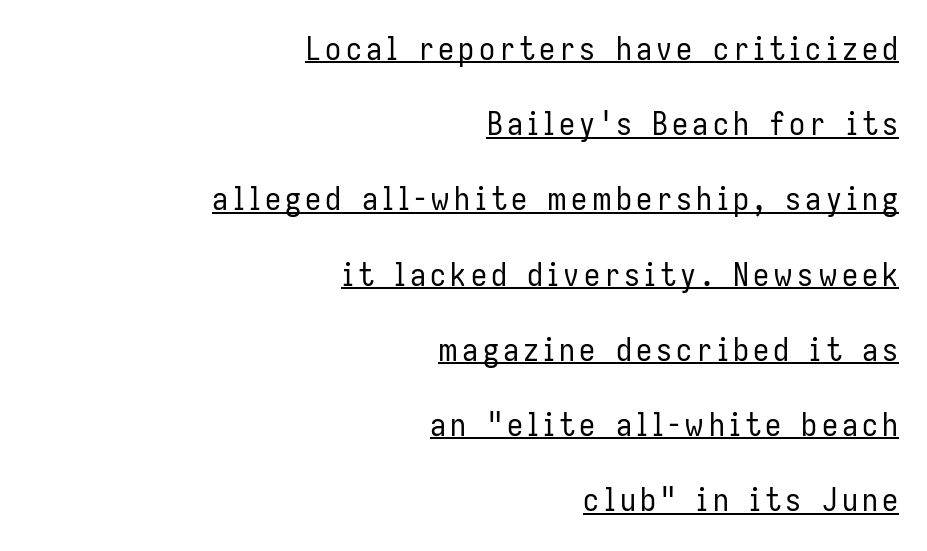
Q: Is the text bold? A: No.
Q: Is the text italic (slanted)? A: No, it is upright.
Q: Is the typeface a serif or a sans-serif typeface? A: Sans-serif.
Q: Is the text underlined? A: Yes.
Q: How is the paragraph aligned? A: Right-aligned.
Q: Is the spacing between lines tight, normal or loose? A: Loose.
Q: Width (condensed, normal, or wide)? A: Condensed.
Q: Stroke contrast? A: Low.
Q: x-height? A: Medium.
Q: Monospaced? A: No.
